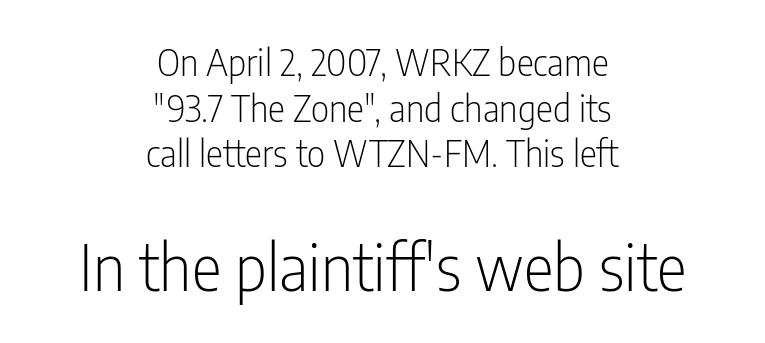
{"serif": "no", "italic": "no", "bold": "no", "weight": "light", "width": "condensed", "stroke_contrast": "low", "x_height": "medium", "monospaced": "no", "underline": "no", "align": "center", "line_spacing": "normal", "line_spacing_ratio": 1.27, "letter_spacing": "normal", "letter_spacing_em": 0.0, "larger_block": "second", "size_ratio": 1.75, "glyph_px": 63}
